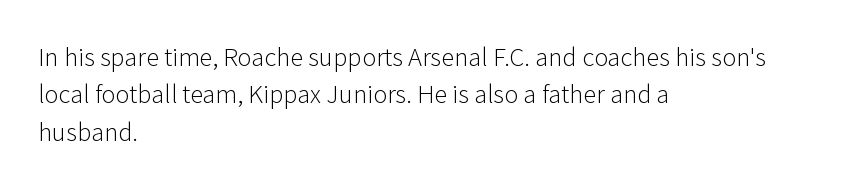
Q: Is the text bold? A: No.
Q: Is the text italic (slanted)? A: No, it is upright.
Q: Is the text underlined? A: No.
Q: How is the paragraph aligned? A: Left-aligned.
Q: Is the spacing between letters normal or unusually wide? A: Normal.
Q: Is the spacing between lines tight, normal or loose? A: Normal.
